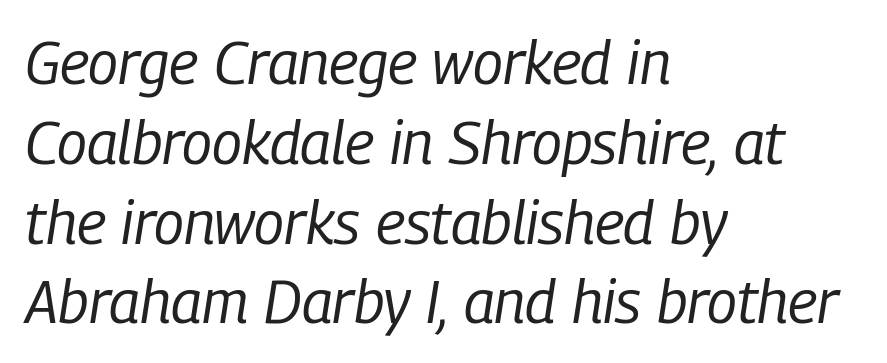
{"italic": "yes", "lean": "right", "slant_degrees": 9, "bold": "no", "weight": "regular", "width": "condensed", "stroke_contrast": "low", "x_height": "medium", "monospaced": "no", "underline": "no", "align": "left", "line_spacing": "normal", "line_spacing_ratio": 1.33, "letter_spacing": "normal", "letter_spacing_em": 0.0, "glyph_px": 60}
